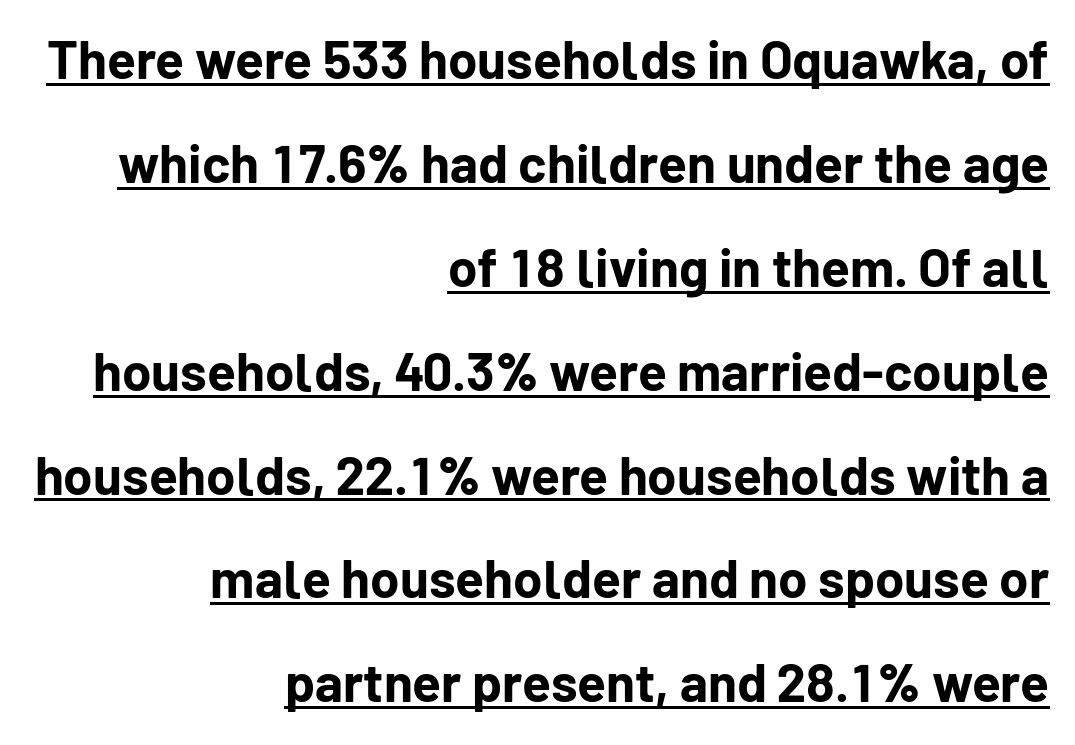
Q: Is the text bold? A: Yes.
Q: Is the text italic (slanted)? A: No, it is upright.
Q: Is the typeface a serif or a sans-serif typeface? A: Sans-serif.
Q: Is the text underlined? A: Yes.
Q: How is the paragraph aligned? A: Right-aligned.
Q: Is the spacing between letters normal or unusually wide? A: Normal.
Q: Is the spacing between lines tight, normal or loose? A: Loose.
Q: Width (condensed, normal, or wide)? A: Normal.
Q: Stroke contrast? A: Low.
Q: x-height? A: Medium.
Q: Monospaced? A: No.
